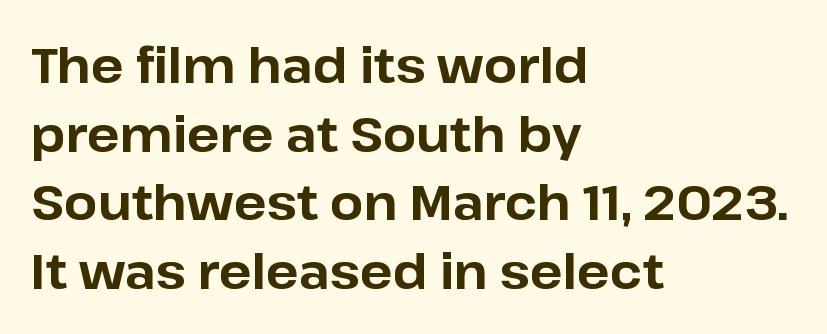
I'd describe the lettering as bold — thick and assertive. Descender tails drop into unmarked territory. The paragraph has a hard left edge and a soft right edge. This sample uses an upright cut, with every glyph sitting square on the baseline. The rendering keeps characters at their native spacing.
